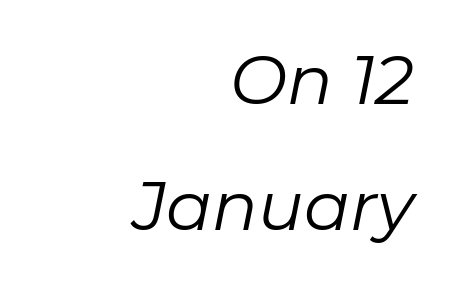
The image shows 68 px regular-weight type, italic (leaning right); set right-aligned, line spacing 1.85x, normal letter spacing, not underlined; low stroke contrast and a medium x-height.
